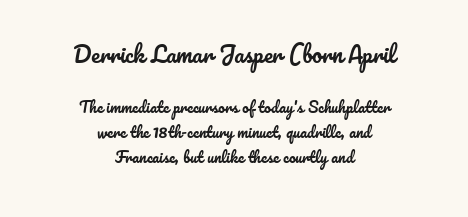
Q: Is the text italic (slanted)? A: Yes.
Q: Is the text underlined? A: No.
Q: How is the paragraph aligned? A: Centered.
Q: Is the spacing between letters normal or unusually wide? A: Normal.
Q: Is the spacing between lines tight, normal or loose? A: Normal.
Q: Which block of text is set in a larger size, the first (top) or the second (bottom)? A: The first (top) one.
